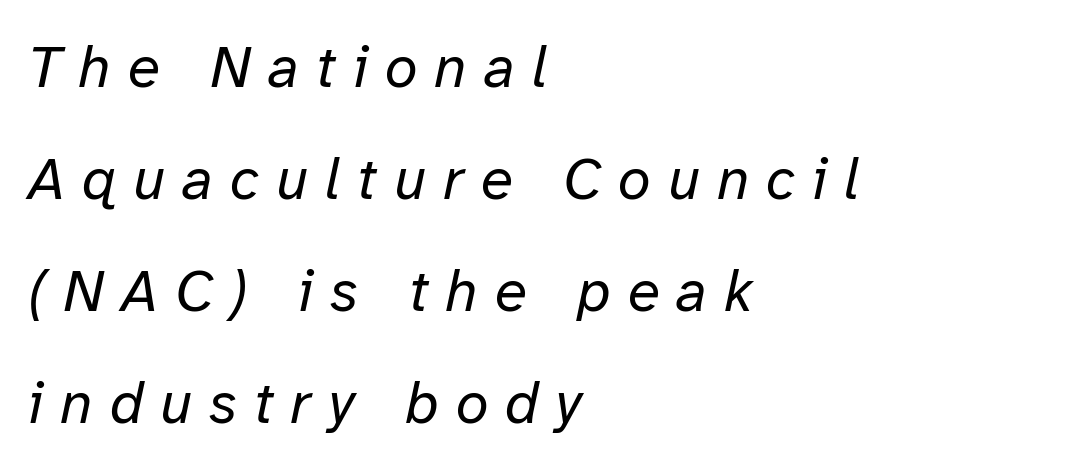
Q: Is the text bold? A: No.
Q: Is the text italic (slanted)? A: Yes, it leans right by about 12 degrees.
Q: Is the text underlined? A: No.
Q: How is the paragraph aligned? A: Left-aligned.
Q: Is the spacing between letters normal or unusually wide? A: Unusually wide.
Q: Is the spacing between lines tight, normal or loose? A: Loose.
Q: Width (condensed, normal, or wide)? A: Normal.
Q: Stroke contrast? A: Low.
Q: x-height? A: Medium.
Q: Monospaced? A: No.
